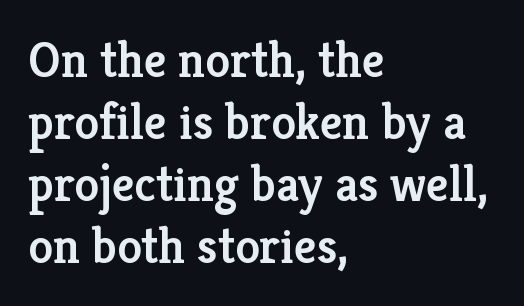
Here the designer chose a conventional face with non-uniform glyph widths. Default kerning and tracking; the words read as compact shapes. Bold? Not quite — semibold, heavier than regular but stopping short. The text was rendered using a seriffed face with decorative stroke endings. Posture: vertical.
